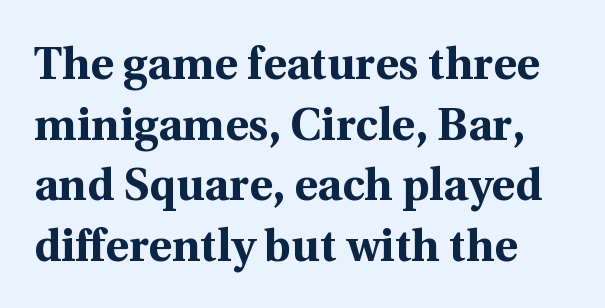
Type without underlining. Vertical spacing — default. A typesetter would call this zero additional tracking. This sample has the flowing, uneven cadence of proportional lettering. You can tell from the footed stems that serif type was used.
